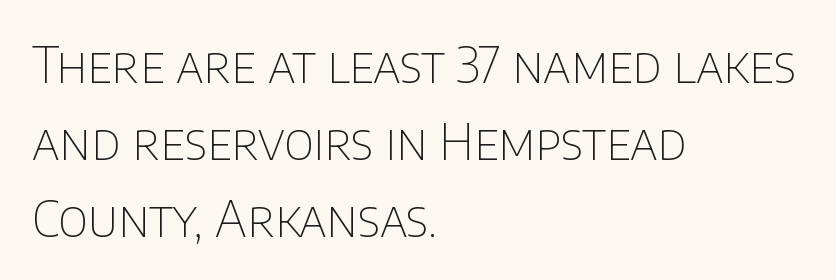
{"serif": "no", "italic": "no", "bold": "no", "weight": "thin", "width": "normal", "stroke_contrast": "low", "x_height": "large", "monospaced": "no", "underline": "no", "align": "left", "line_spacing": "normal", "line_spacing_ratio": 1.57, "letter_spacing": "normal", "letter_spacing_em": 0.0, "glyph_px": 49}
